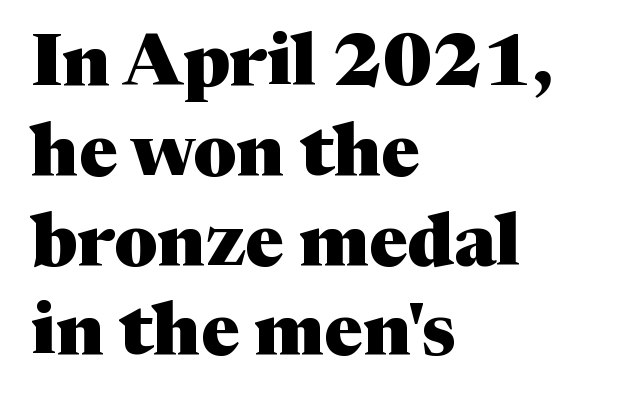
{"serif": "yes", "italic": "no", "bold": "yes", "weight": "heavy", "width": "normal", "stroke_contrast": "medium", "x_height": "medium", "monospaced": "no", "underline": "no", "align": "left", "line_spacing_ratio": 1.23, "letter_spacing": "normal", "letter_spacing_em": 0.0, "glyph_px": 73}
